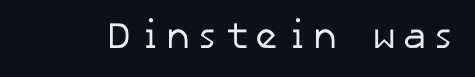
The image shows 37 px regular-weight sans-serif type; set not underlined; low stroke contrast and a medium x-height.
